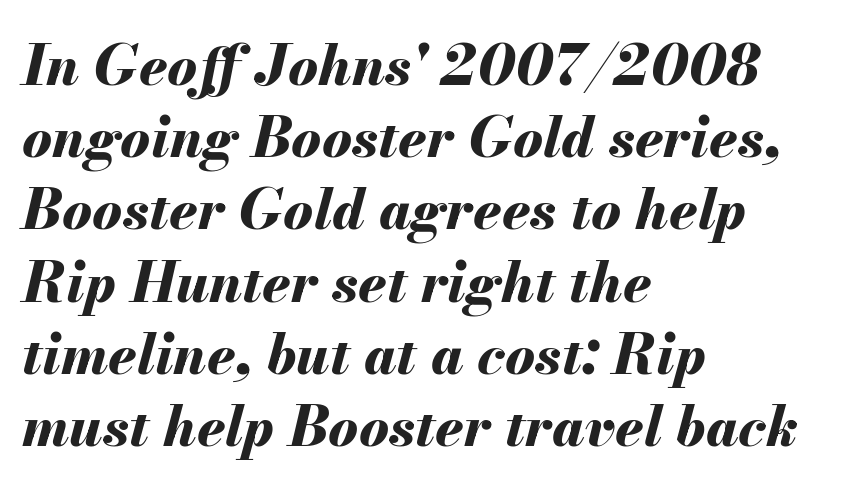
The image shows 56 px bold type, italic (leaning right); set left-aligned, normal line spacing (1.29x), normal letter spacing, not underlined; medium stroke contrast and a small x-height.
